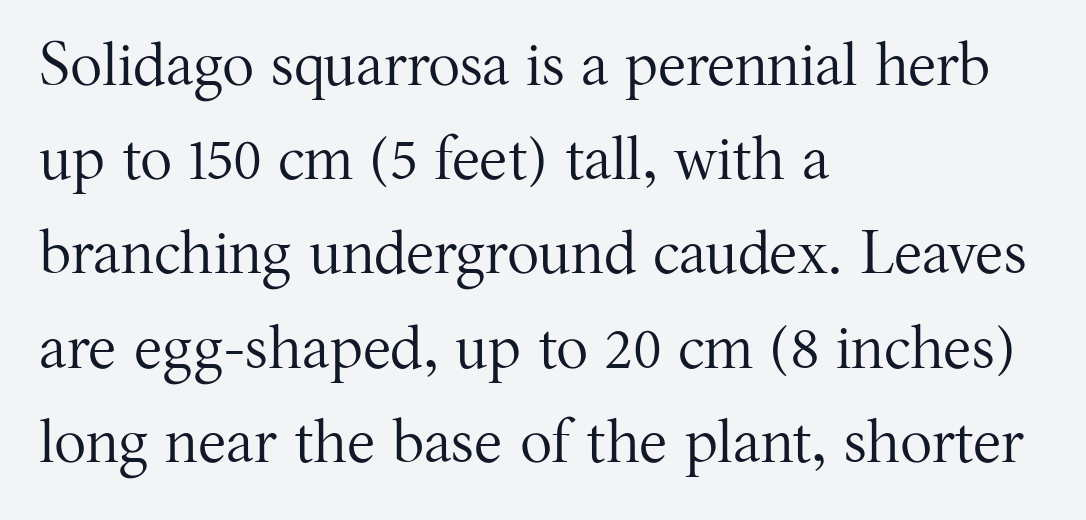
The image shows 60 px regular-weight serif type, upright; set left-aligned, normal line spacing (1.57x), normal letter spacing, not underlined; medium stroke contrast and a medium x-height.
